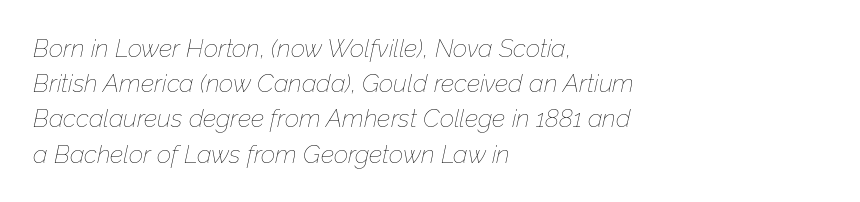
The image shows 25 px text type, italic (leaning right); set left-aligned, normal line spacing (1.41x), normal letter spacing, not underlined.
